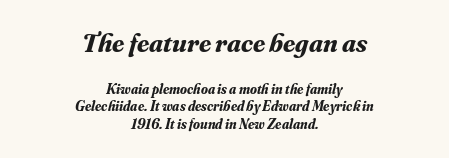
The emphasis by scale lands on block number one, above. The rag falls on both sides of this text block equally. Beneath every word, the page is bare. The type is set solid horizontally, with unmodified tracking. Each glyph is drawn with heavy, bold strokes. Slanted lettering throughout.
